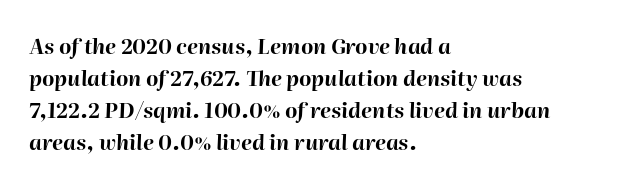
Q: Is the text bold? A: Yes.
Q: Is the text italic (slanted)? A: Yes, it leans right by about 2 degrees.
Q: Is the text underlined? A: No.
Q: How is the paragraph aligned? A: Left-aligned.
Q: Is the spacing between letters normal or unusually wide? A: Normal.
Q: Is the spacing between lines tight, normal or loose? A: Normal.
